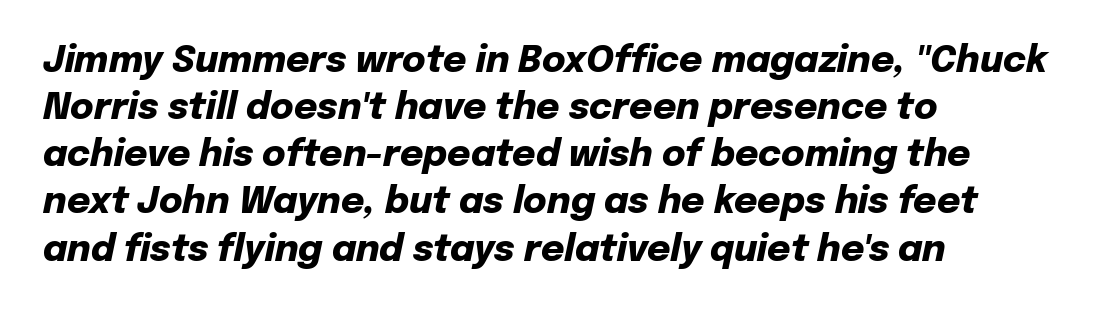
The image shows 36 px heavy type, italic (leaning right); set left-aligned, normal line spacing (1.31x), normal letter spacing, not underlined; low stroke contrast and a medium x-height.
